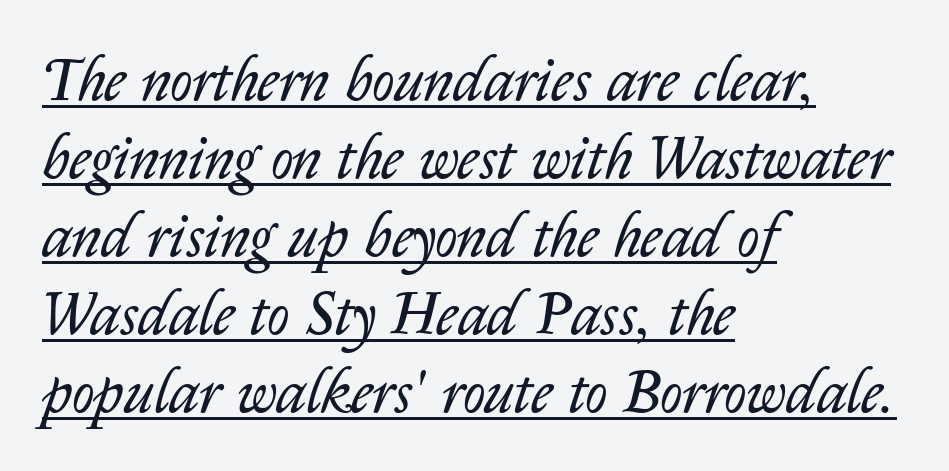
The image shows 61 px regular-weight type, italic (leaning right); set left-aligned, normal line spacing (1.28x), normal letter spacing, underlined; low stroke contrast and a medium x-height.
